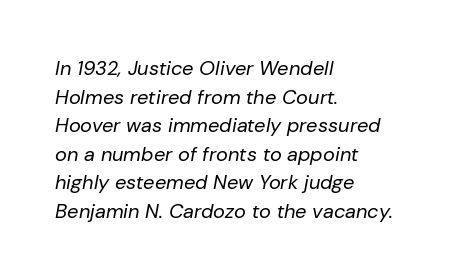
Q: Is the text bold? A: No.
Q: Is the text italic (slanted)? A: Yes, it leans right by about 10 degrees.
Q: Is the text underlined? A: No.
Q: How is the paragraph aligned? A: Left-aligned.
Q: Is the spacing between letters normal or unusually wide? A: Normal.
Q: Is the spacing between lines tight, normal or loose? A: Normal.
